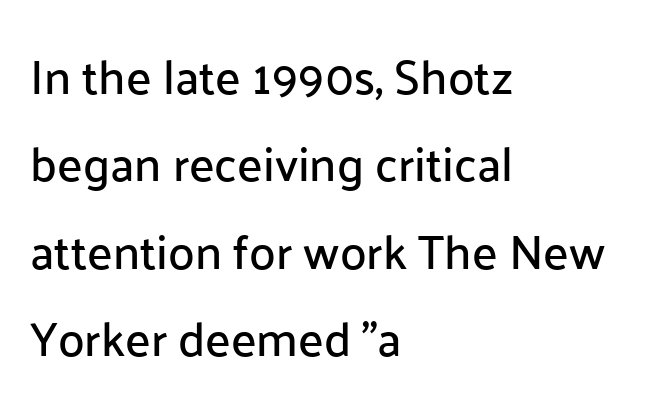
The image shows 48 px sans-serif type, upright; set left-aligned, line spacing 1.82x, normal letter spacing, not underlined; low stroke contrast and a medium x-height.
